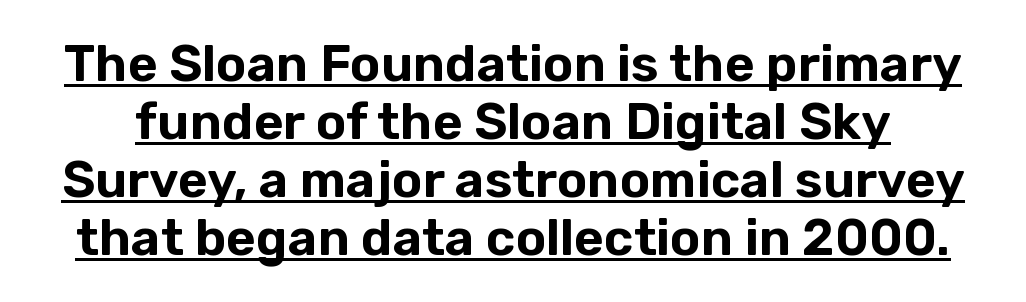
Q: Is the text italic (slanted)? A: No, it is upright.
Q: Is the typeface a serif or a sans-serif typeface? A: Sans-serif.
Q: Is the text underlined? A: Yes.
Q: Is the spacing between letters normal or unusually wide? A: Normal.
Q: Is the spacing between lines tight, normal or loose? A: Tight.
Q: Width (condensed, normal, or wide)? A: Normal.
Q: Stroke contrast? A: Low.
Q: x-height? A: Medium.
Q: Monospaced? A: No.
